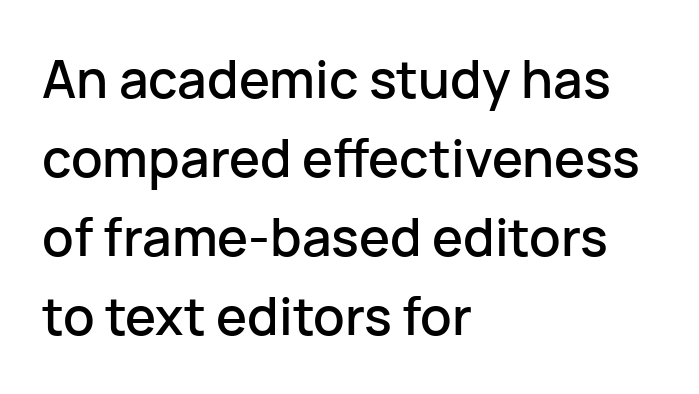
Q: Is the text italic (slanted)? A: No, it is upright.
Q: Is the typeface a serif or a sans-serif typeface? A: Sans-serif.
Q: Is the text underlined? A: No.
Q: How is the paragraph aligned? A: Left-aligned.
Q: Is the spacing between letters normal or unusually wide? A: Normal.
Q: Is the spacing between lines tight, normal or loose? A: Normal.
Q: Width (condensed, normal, or wide)? A: Normal.
Q: Stroke contrast? A: Low.
Q: x-height? A: Medium.
Q: Monospaced? A: No.
